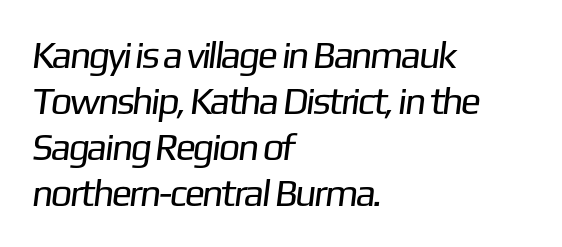
Here the designer chose a conventional face with non-uniform glyph widths. Type style note: lacks serifs. The horizontal fit of the characters is conventional and even. Heft: none added — not bold.
